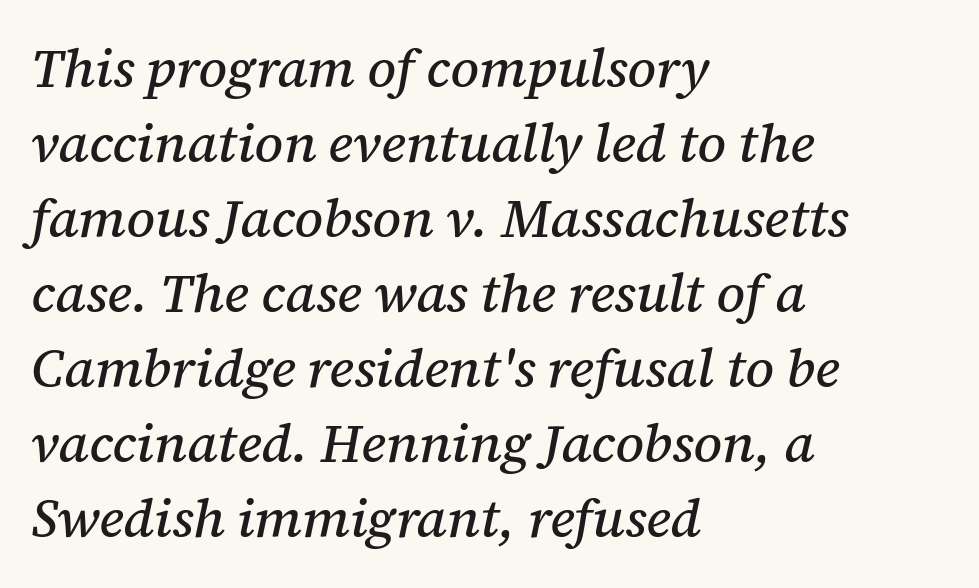
The image shows 54 px serif type, italic (leaning right); set left-aligned, normal line spacing (1.39x), normal letter spacing, not underlined; medium stroke contrast and a medium x-height.
